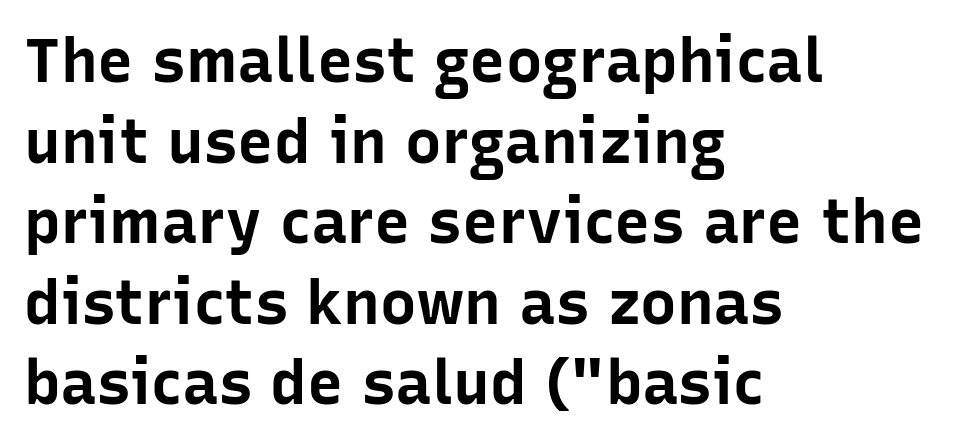
The image shows 61 px bold sans-serif type, upright; set left-aligned, normal line spacing (1.32x), normal letter spacing, not underlined; low stroke contrast and a medium x-height.
